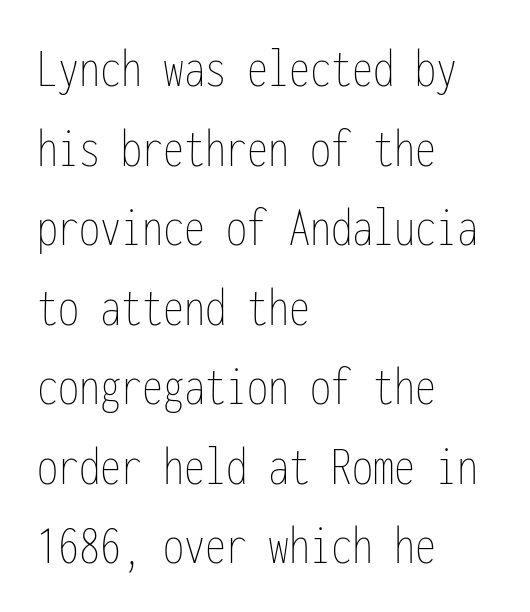
Rows of type keep a routine distance in the vertical direction. How are the letters spaced? Ordinarily, with no added tracking. This sample has the even, mechanical cadence of fixed-width lettering. These lines are set flush left with a ragged right edge. Glance below the letters and you will spot only blank space.
